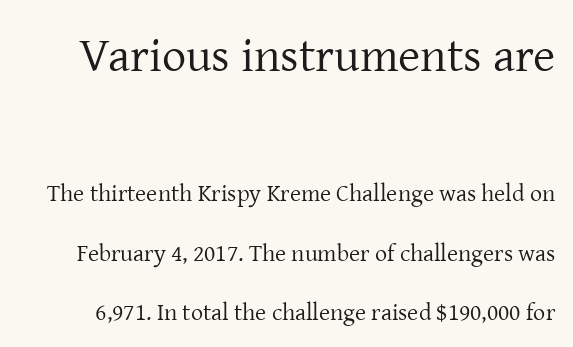
The image shows 48 px regular-weight serif type, upright; set loose line spacing (2.46x), normal letter spacing, not underlined; the first (top) block is 2.0x larger; low stroke contrast and a medium x-height.
